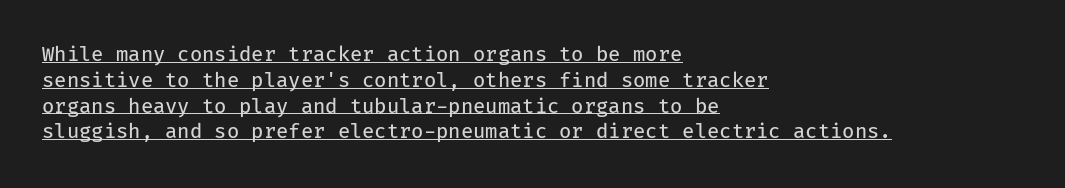
The image shows 20 px text type, upright; set left-aligned, normal line spacing (1.29x), normal letter spacing, underlined.
